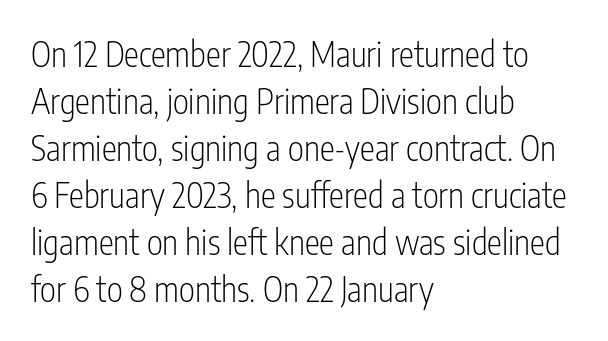
Q: Is the text bold? A: No.
Q: Is the text italic (slanted)? A: No, it is upright.
Q: Is the typeface a serif or a sans-serif typeface? A: Sans-serif.
Q: Is the text underlined? A: No.
Q: How is the paragraph aligned? A: Left-aligned.
Q: Is the spacing between letters normal or unusually wide? A: Normal.
Q: Is the spacing between lines tight, normal or loose? A: Normal.
Q: Width (condensed, normal, or wide)? A: Condensed.
Q: Stroke contrast? A: Low.
Q: x-height? A: Medium.
Q: Monospaced? A: No.
